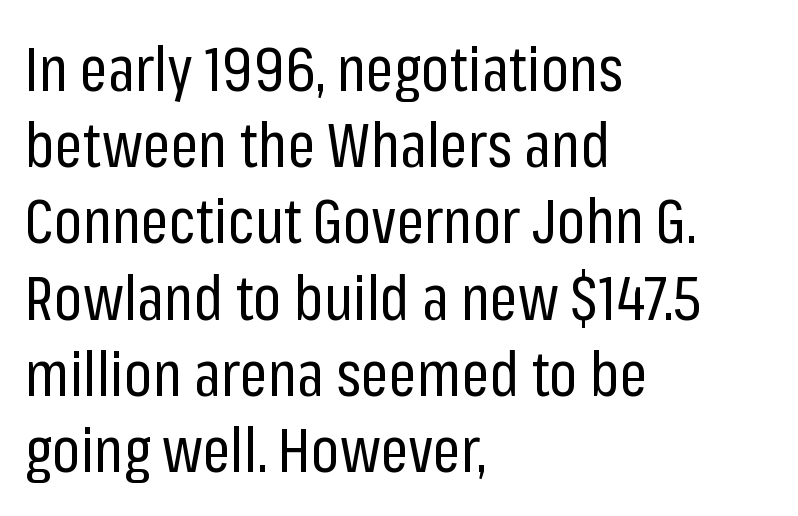
Q: Is the text bold? A: No.
Q: Is the text italic (slanted)? A: No, it is upright.
Q: Is the typeface a serif or a sans-serif typeface? A: Sans-serif.
Q: Is the text underlined? A: No.
Q: How is the paragraph aligned? A: Left-aligned.
Q: Is the spacing between letters normal or unusually wide? A: Normal.
Q: Is the spacing between lines tight, normal or loose? A: Normal.
Q: Width (condensed, normal, or wide)? A: Condensed.
Q: Stroke contrast? A: Low.
Q: x-height? A: Medium.
Q: Monospaced? A: No.
